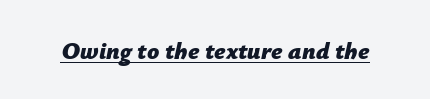
The image shows 24 px bold type, italic (leaning right); set normal letter spacing, underlined.
